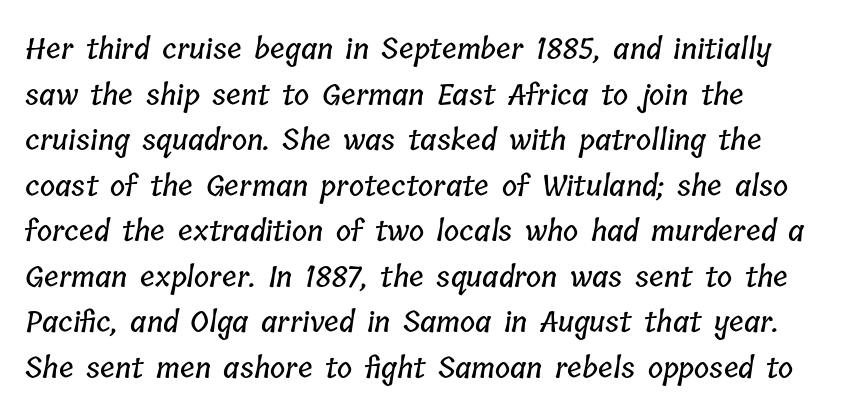
The image shows 29 px condensed type; set left-aligned, normal line spacing (1.57x), normal letter spacing, not underlined; low stroke contrast and a medium x-height.
